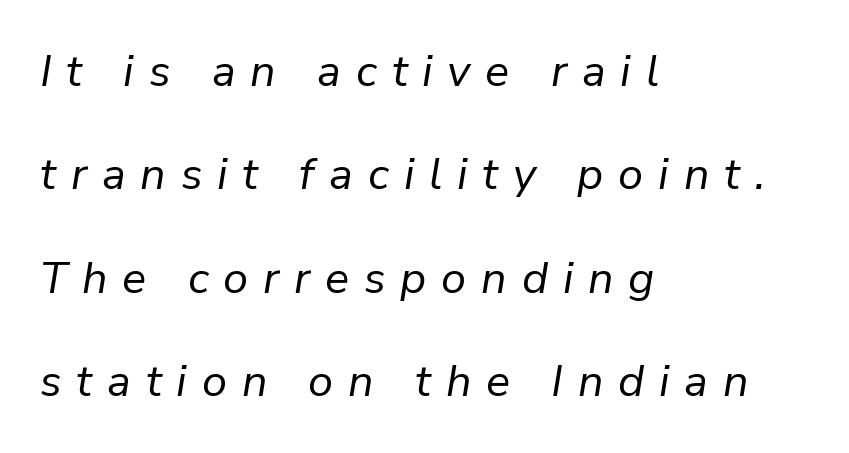
Visually the block forms a straight wall on the left and a jagged coastline on the right. Summary of weight: not heavy and not bold. Here the designer chose a conventional face with non-uniform glyph widths. Does the lettering tilt? It does — this is italic. Reading down the column, the eye jumps a long way to each next line. Is the letter spacing exaggerated? Yes — the characters are pushed far apart.
